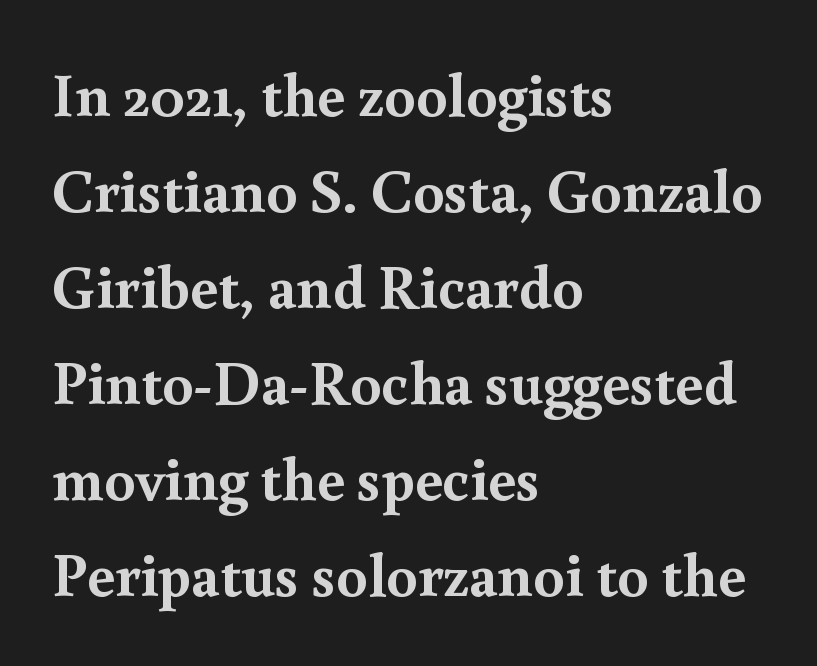
{"serif": "yes", "italic": "no", "bold": "yes", "weight": "semibold", "width": "normal", "x_height": "small", "monospaced": "no", "underline": "no", "align": "left", "line_spacing": "normal", "line_spacing_ratio": 1.55, "letter_spacing": "normal", "letter_spacing_em": 0.0, "glyph_px": 62}
